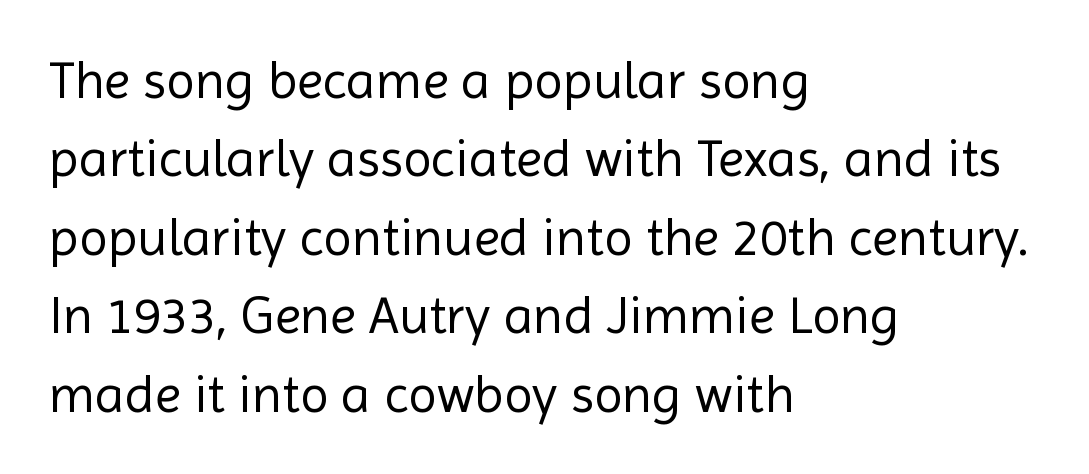
Q: Is the text bold? A: No.
Q: Is the text italic (slanted)? A: No, it is upright.
Q: Is the typeface a serif or a sans-serif typeface? A: Sans-serif.
Q: Is the text underlined? A: No.
Q: How is the paragraph aligned? A: Left-aligned.
Q: Is the spacing between letters normal or unusually wide? A: Normal.
Q: Is the spacing between lines tight, normal or loose? A: Normal.
Q: Width (condensed, normal, or wide)? A: Normal.
Q: x-height? A: Medium.
Q: Monospaced? A: No.
